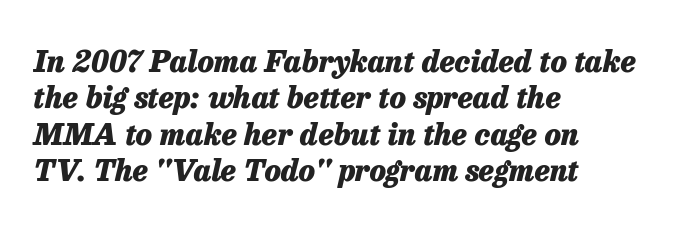
Q: Is the text bold? A: Yes.
Q: Is the text italic (slanted)? A: Yes, it leans right by about 13 degrees.
Q: Is the text underlined? A: No.
Q: How is the paragraph aligned? A: Left-aligned.
Q: Is the spacing between letters normal or unusually wide? A: Normal.
Q: Width (condensed, normal, or wide)? A: Normal.
Q: Stroke contrast? A: Low.
Q: x-height? A: Medium.
Q: Monospaced? A: No.
